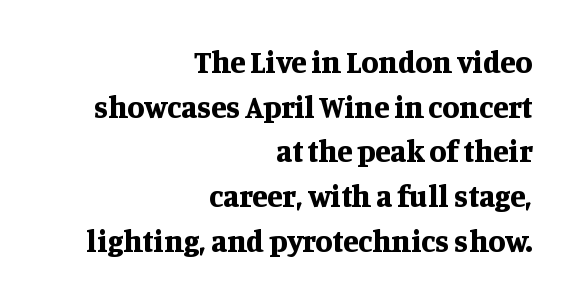
The image shows 31 px bold serif type, upright; set right-aligned, normal line spacing (1.44x), normal letter spacing, not underlined; medium stroke contrast and a large x-height.
